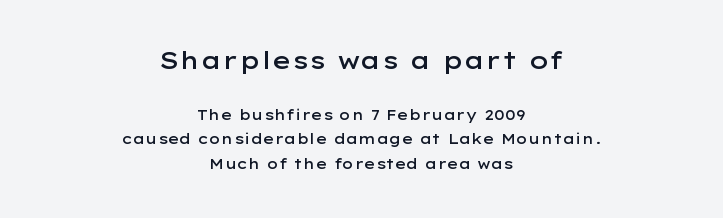
The passage shown is not underscored anywhere. Character size in the leading block exceeds that of the trailing block. Is the letter spacing exaggerated? No — it looks like the ordinary default. If you drew a line through each stem, it would be perfectly vertical.
